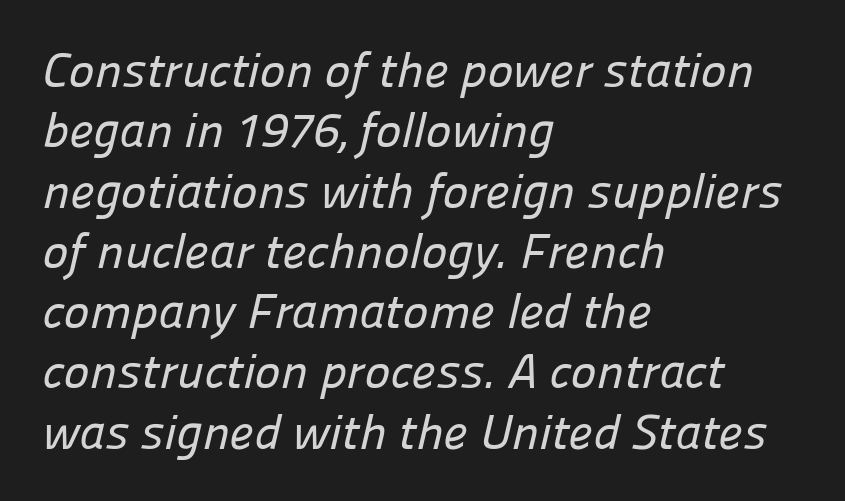
No word sits above an underline. Characters follow at the spacing the type designer built in. In terms of letterform style, serifs are entirely absent. Line beginnings align vertically; line endings do not. Note the varied advance widths — an 'i' is clearly narrower than an 'm'.
